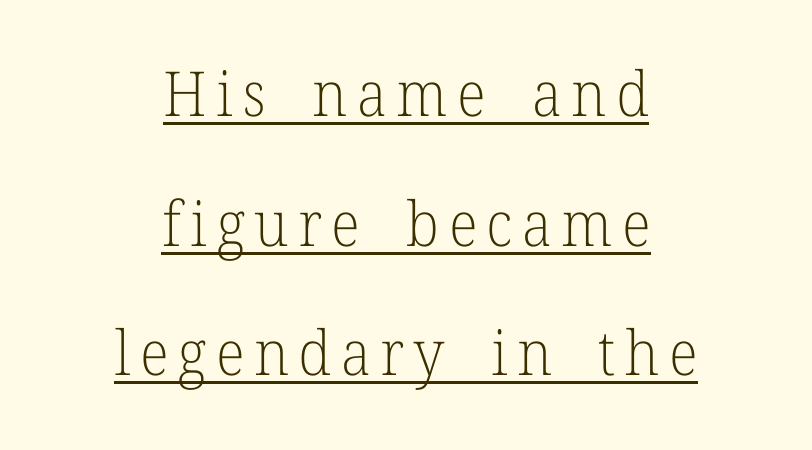
{"serif": "yes", "italic": "no", "bold": "no", "weight": "light", "width": "normal", "stroke_contrast": "low", "x_height": "medium", "monospaced": "no", "underline": "yes", "align": "center", "line_spacing": "loose", "line_spacing_ratio": 2.09, "glyph_px": 62}
